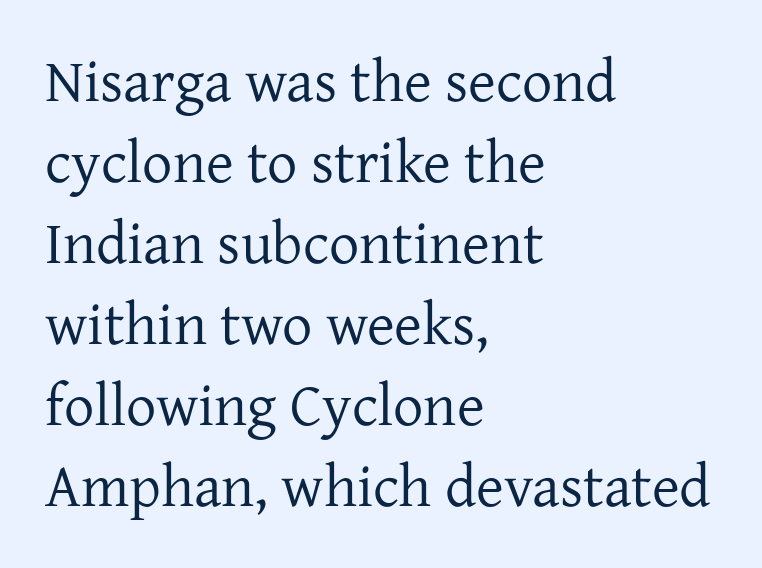
Q: Is the text bold? A: No.
Q: Is the text italic (slanted)? A: No, it is upright.
Q: Is the typeface a serif or a sans-serif typeface? A: Serif.
Q: Is the text underlined? A: No.
Q: How is the paragraph aligned? A: Left-aligned.
Q: Is the spacing between letters normal or unusually wide? A: Normal.
Q: Is the spacing between lines tight, normal or loose? A: Normal.
Q: Width (condensed, normal, or wide)? A: Normal.
Q: Stroke contrast? A: Low.
Q: x-height? A: Medium.
Q: Monospaced? A: No.
